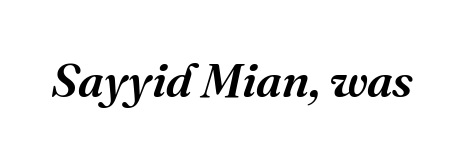
{"serif": "yes", "italic": "yes", "lean": "right", "slant_degrees": 16, "width": "normal", "stroke_contrast": "medium", "x_height": "medium", "monospaced": "no", "underline": "no", "letter_spacing": "normal", "letter_spacing_em": 0.0, "glyph_px": 48}
